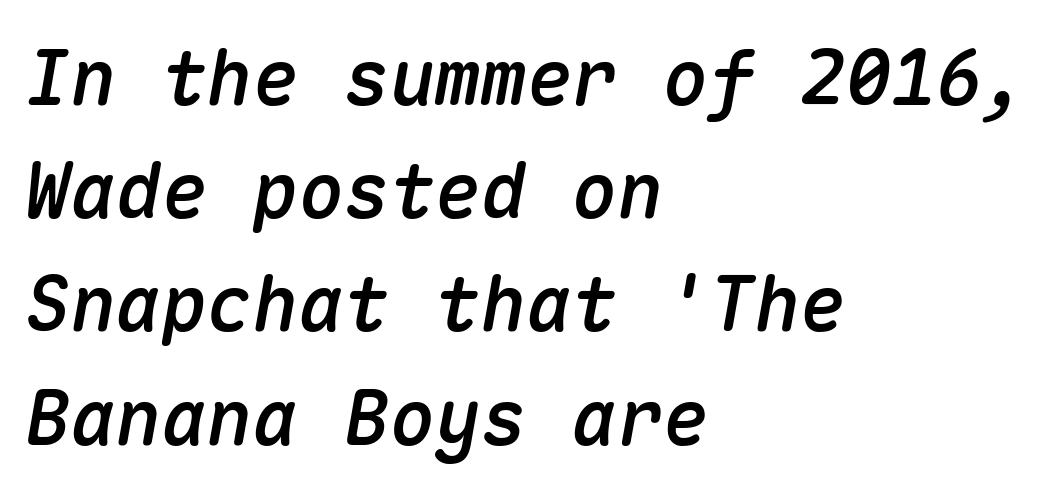
Q: Is the text italic (slanted)? A: Yes, it leans right by about 10 degrees.
Q: Is the text underlined? A: No.
Q: How is the paragraph aligned? A: Left-aligned.
Q: Is the spacing between letters normal or unusually wide? A: Normal.
Q: Is the spacing between lines tight, normal or loose? A: Normal.
Q: Width (condensed, normal, or wide)? A: Normal.
Q: Stroke contrast? A: Medium.
Q: x-height? A: Medium.
Q: Monospaced? A: Yes.
